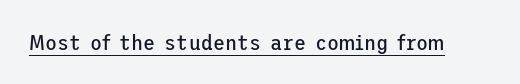
{"italic": "no", "bold": "no", "underline": "yes", "letter_spacing": "normal", "letter_spacing_em": 0.0, "glyph_px": 22}
